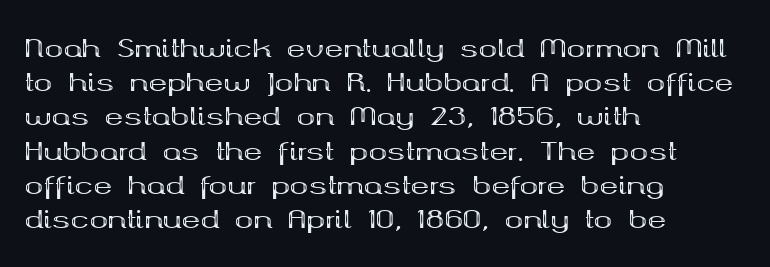
{"italic": "no", "bold": "yes", "underline": "no", "align": "left", "line_spacing": "normal", "line_spacing_ratio": 1.37, "letter_spacing": "normal", "letter_spacing_em": 0.0, "glyph_px": 25}
